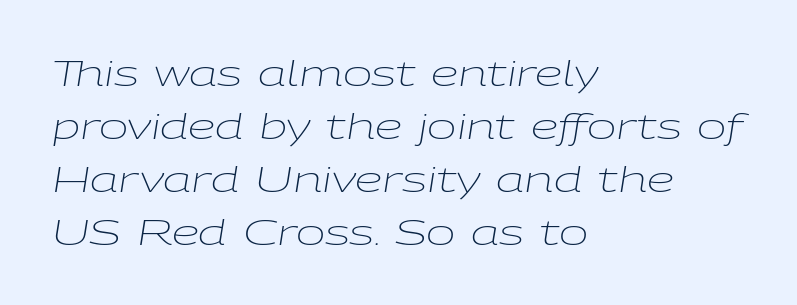
Q: Is the text bold? A: No.
Q: Is the text italic (slanted)? A: Yes, it leans right by about 9 degrees.
Q: Is the text underlined? A: No.
Q: How is the paragraph aligned? A: Left-aligned.
Q: Is the spacing between letters normal or unusually wide? A: Normal.
Q: Is the spacing between lines tight, normal or loose? A: Normal.
Q: Width (condensed, normal, or wide)? A: Wide.
Q: Stroke contrast? A: Low.
Q: x-height? A: Medium.
Q: Monospaced? A: No.
